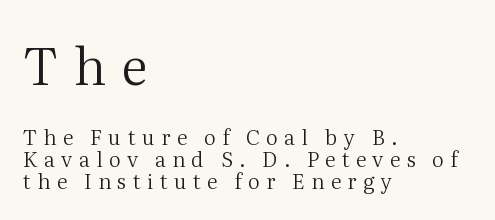
Compared with typical body copy, the letter spacing here is much looser. Leading: reduced. Plain, unruled lines of type. The lines in this sample share a left origin and differ only in where they stop. The composition opens big and finishes small.
